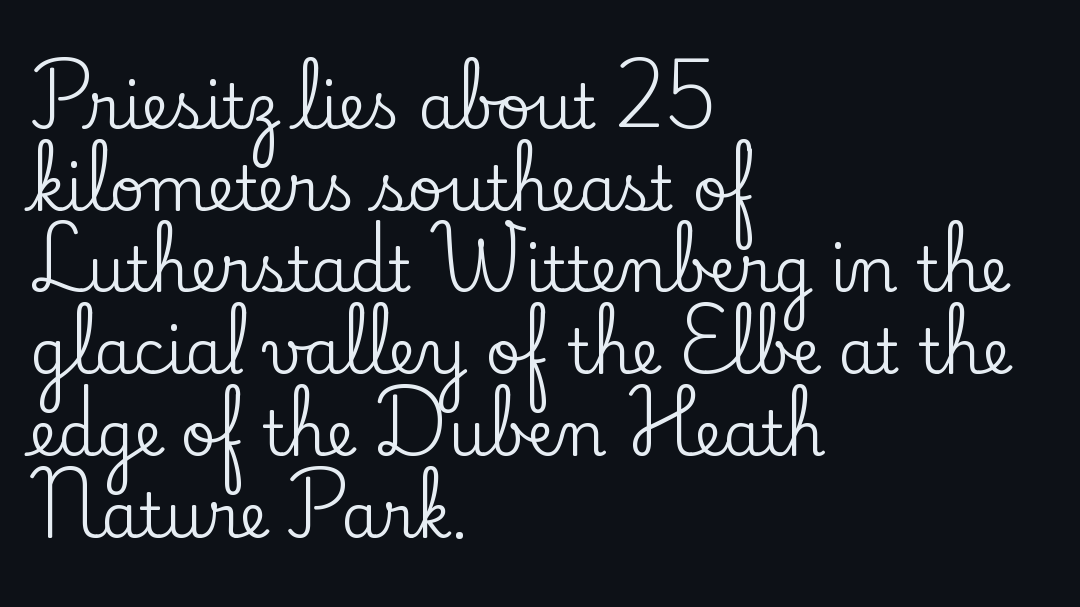
This rendering leaves character spacing at its baseline value. Observe the serifs anchoring each vertical stroke in this sample. The type sits square on the baseline with zero lean. Teacher's note: observe the even left margin — that is flush-left alignment. Rule under the text: the space is simply empty.
